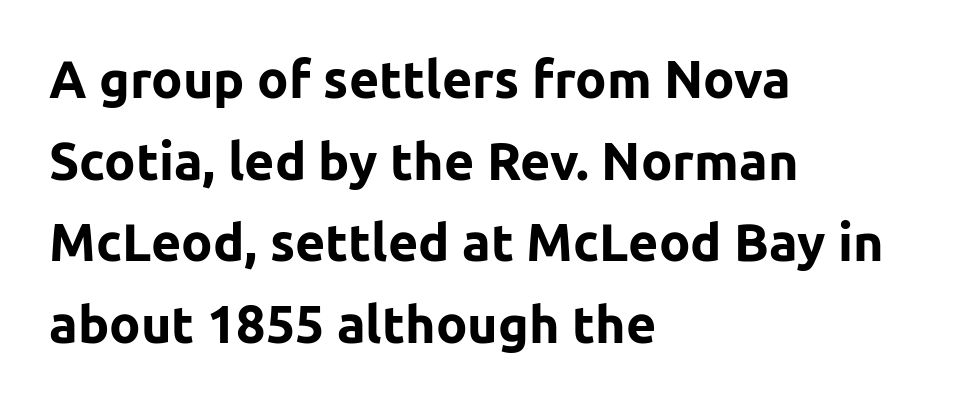
The words here are not underlined. Varying glyph widths throughout — classic text-font behaviour. Observe the absence of serifs on each vertical stroke in this sample. Whoever set this chose a conventional vertical rhythm. A dark, heavy texture on the line: the type is bold.
